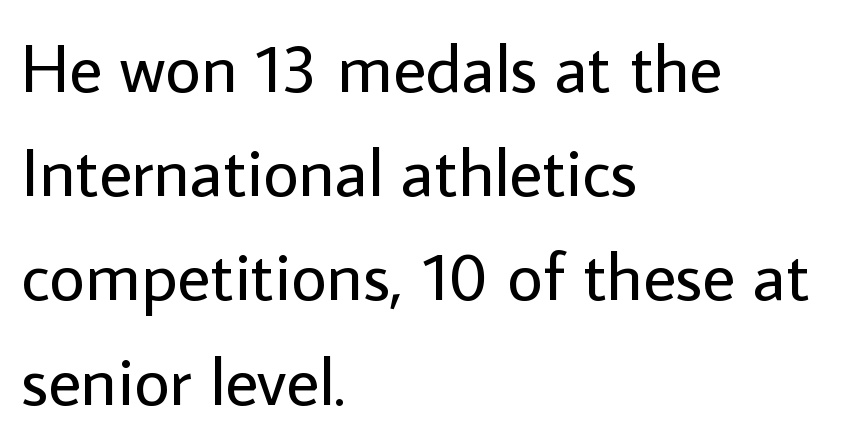
The image shows 69 px regular-weight sans-serif type, upright; set left-aligned, normal line spacing (1.51x), normal letter spacing, not underlined; low stroke contrast and a medium x-height.
